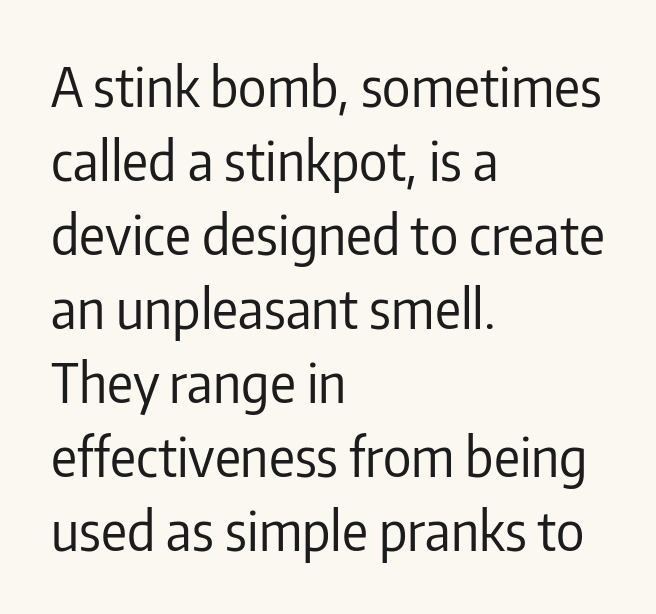
Q: Is the text bold? A: No.
Q: Is the text italic (slanted)? A: No, it is upright.
Q: Is the typeface a serif or a sans-serif typeface? A: Sans-serif.
Q: Is the text underlined? A: No.
Q: How is the paragraph aligned? A: Left-aligned.
Q: Is the spacing between letters normal or unusually wide? A: Normal.
Q: Is the spacing between lines tight, normal or loose? A: Normal.
Q: Width (condensed, normal, or wide)? A: Condensed.
Q: Stroke contrast? A: Low.
Q: x-height? A: Medium.
Q: Monospaced? A: No.
